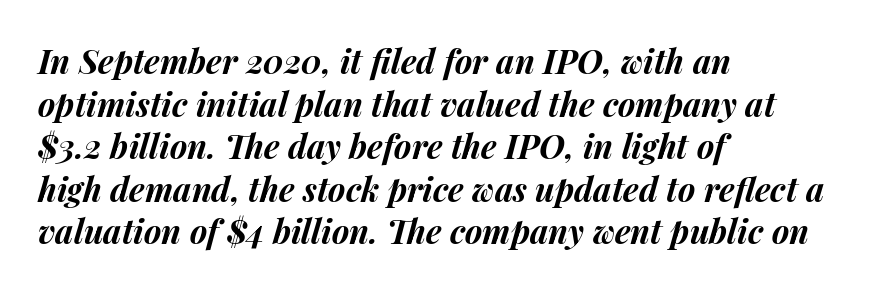
The image shows 33 px bold type, italic (leaning right); set left-aligned, normal line spacing (1.29x), normal letter spacing, not underlined; medium stroke contrast and a medium x-height.
